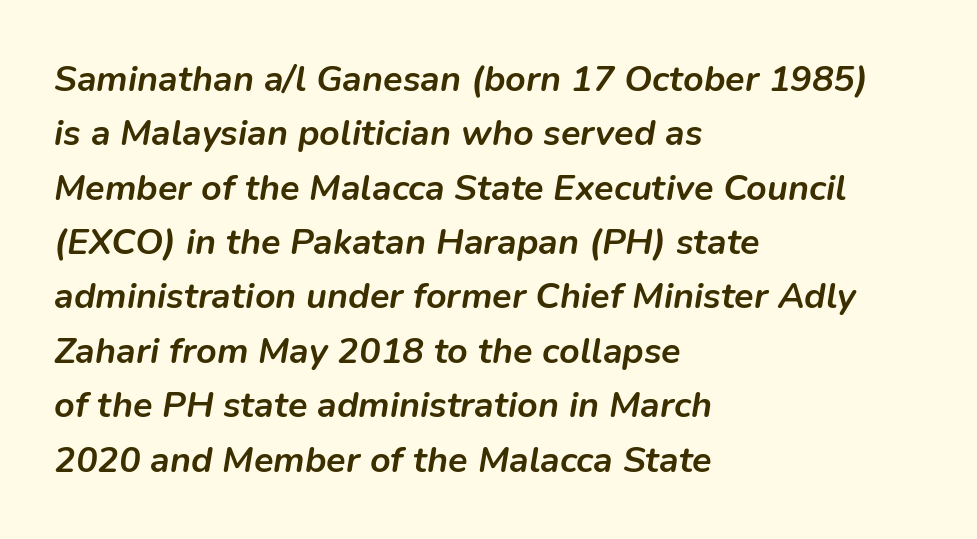
{"italic": "yes", "lean": "right", "slant_degrees": 9, "bold": "yes", "weight": "semibold", "width": "normal", "stroke_contrast": "low", "x_height": "medium", "monospaced": "no", "underline": "no", "align": "left", "line_spacing": "normal", "line_spacing_ratio": 1.51, "letter_spacing": "normal", "letter_spacing_em": 0.0, "glyph_px": 36}
